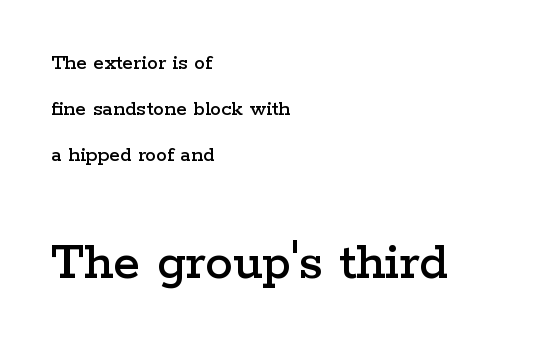
These lines stand farther apart than default settings would place them. A roman cut, with each character standing at attention. Here the designer chose a conventional face with non-uniform glyph widths. The lines in this sample share a left origin and differ only in where they stop. This is serif lettering, the kind often seen in printed books.
